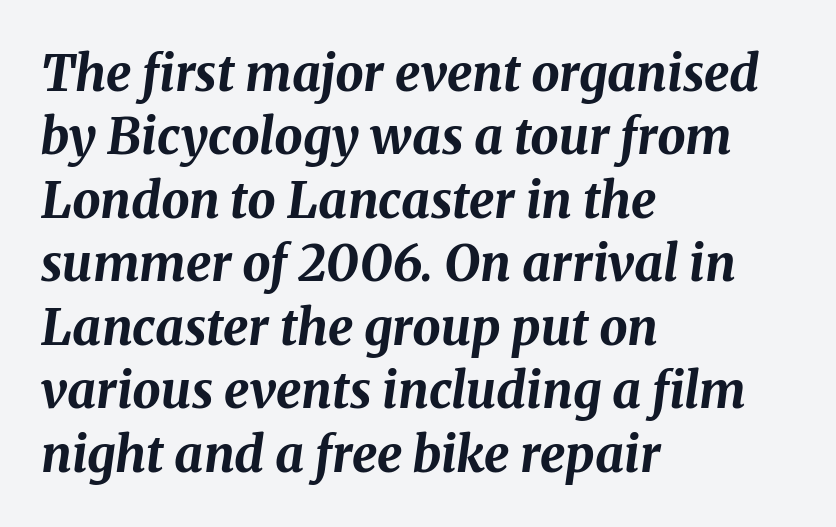
{"italic": "yes", "lean": "right", "slant_degrees": 8, "bold": "yes", "weight": "bold", "width": "normal", "stroke_contrast": "medium", "x_height": "medium", "monospaced": "no", "underline": "no", "align": "left", "line_spacing": "normal", "line_spacing_ratio": 1.27, "letter_spacing": "normal", "letter_spacing_em": 0.0, "glyph_px": 50}
